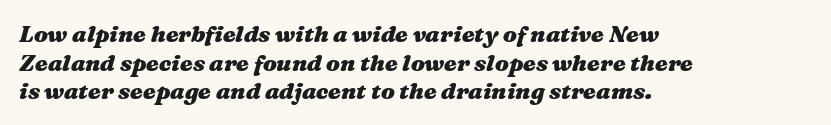
The image shows 23 px bold type, italic (leaning right); set left-aligned, normal line spacing (1.25x), normal letter spacing, not underlined.
